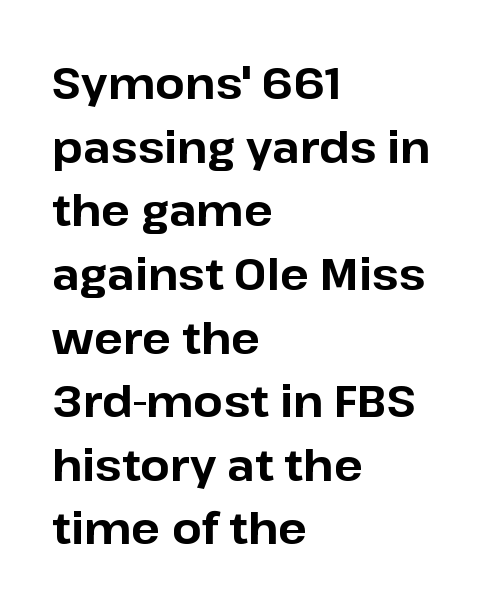
The image shows 43 px bold sans-serif type, upright; set left-aligned, normal line spacing (1.48x), normal letter spacing, not underlined; low stroke contrast and a medium x-height.
